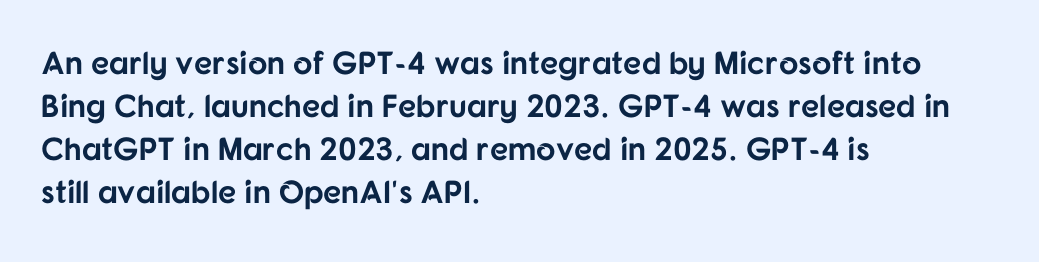
The image shows 32 px bold sans-serif type, upright; set left-aligned, normal line spacing (1.34x), normal letter spacing, not underlined; low stroke contrast and a medium x-height.
